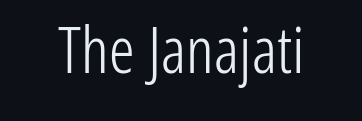
If you folded the block vertically in half, each line would mirror itself in length. To sum up the face: it is a sans, with no serifs. Nobody drew a line under any word here. Compared with typical body copy, the letter spacing here is the same. The rendering uses natural spacing where letterforms have individual widths. On a weight scale, this lands at 450 or below.
